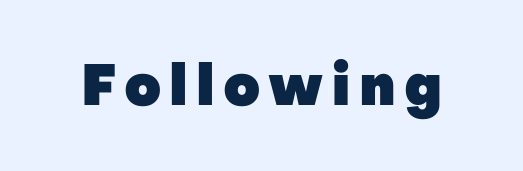
The image shows 57 px heavy sans-serif type, upright; set not underlined; low stroke contrast and a medium x-height.
